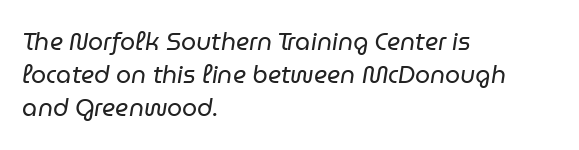
Q: Is the text bold? A: No.
Q: Is the text italic (slanted)? A: Yes, it leans right by about 9 degrees.
Q: Is the text underlined? A: No.
Q: How is the paragraph aligned? A: Left-aligned.
Q: Is the spacing between letters normal or unusually wide? A: Normal.
Q: Is the spacing between lines tight, normal or loose? A: Normal.
